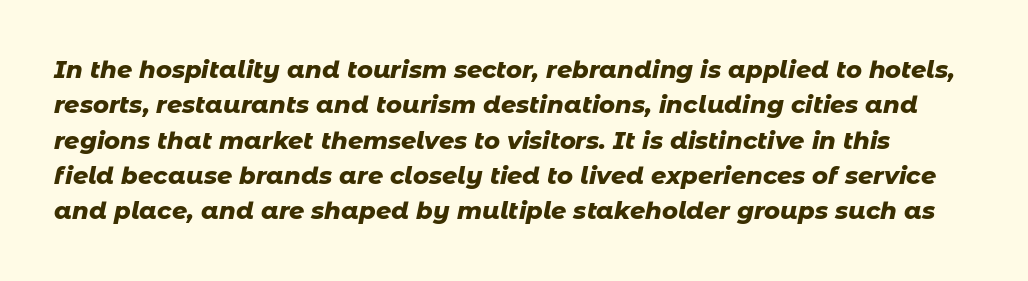
{"italic": "yes", "lean": "right", "slant_degrees": 11, "bold": "yes", "underline": "no", "line_spacing": "normal", "line_spacing_ratio": 1.47, "letter_spacing": "normal", "letter_spacing_em": 0.0, "glyph_px": 24}
